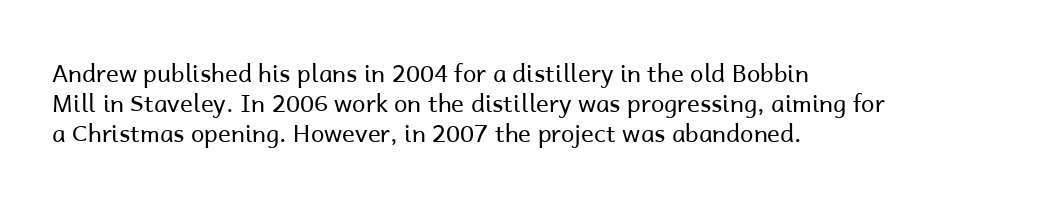
Q: Is the text bold? A: No.
Q: Is the text italic (slanted)? A: No, it is upright.
Q: Is the text underlined? A: No.
Q: How is the paragraph aligned? A: Left-aligned.
Q: Is the spacing between letters normal or unusually wide? A: Normal.
Q: Is the spacing between lines tight, normal or loose? A: Normal.
